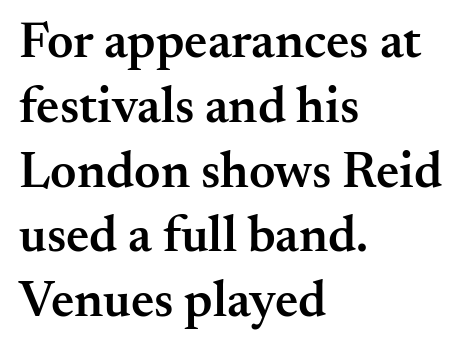
The typography opts for an upright posture over an oblique one. This sample uses plain, unmodified letter spacing. The paragraph shown leans on its left margin. Is there much room between lines? A standard amount, neither cramped nor airy. This sample has the flowing, uneven cadence of proportional lettering. A semibold gives these letters moderate extra thickness, short of bold.
